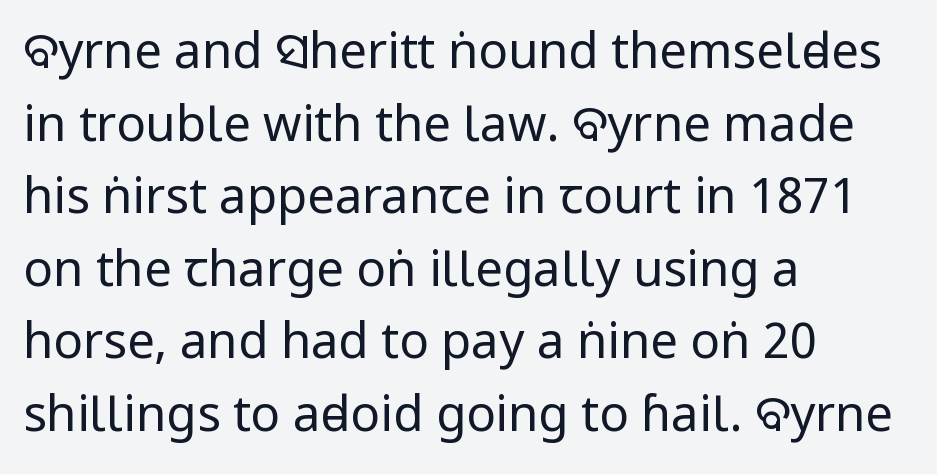
Q: Is the text bold? A: No.
Q: Is the text italic (slanted)? A: No, it is upright.
Q: Is the typeface a serif or a sans-serif typeface? A: Sans-serif.
Q: Is the text underlined? A: No.
Q: How is the paragraph aligned? A: Left-aligned.
Q: Is the spacing between letters normal or unusually wide? A: Normal.
Q: Is the spacing between lines tight, normal or loose? A: Normal.
Q: Width (condensed, normal, or wide)? A: Condensed.
Q: Stroke contrast? A: Low.
Q: x-height? A: Large.
Q: Monospaced? A: No.
